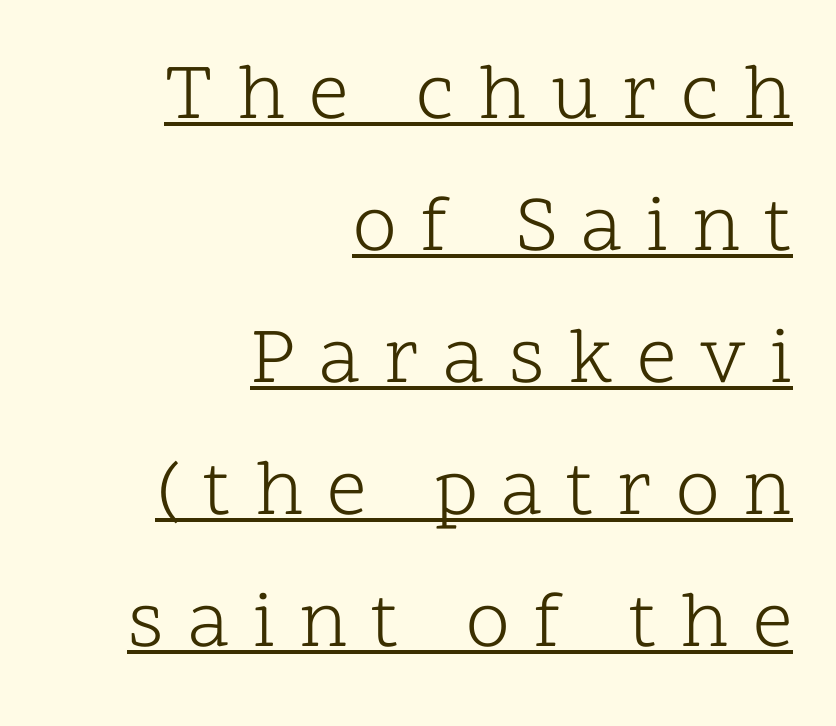
Q: Is the text bold? A: No.
Q: Is the text italic (slanted)? A: No, it is upright.
Q: Is the typeface a serif or a sans-serif typeface? A: Serif.
Q: Is the text underlined? A: Yes.
Q: How is the paragraph aligned? A: Right-aligned.
Q: Is the spacing between letters normal or unusually wide? A: Unusually wide.
Q: Is the spacing between lines tight, normal or loose? A: Normal.
Q: Width (condensed, normal, or wide)? A: Normal.
Q: Stroke contrast? A: Low.
Q: x-height? A: Medium.
Q: Monospaced? A: No.
